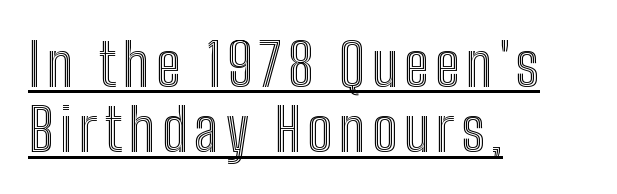
Underline: present. The rendering anchors every line to the left-hand side. Varying glyph widths throughout — classic text-font behaviour. This block would grow much taller if given ordinary leading; it's compressed now. Tall strokes in this sample are plumb rather than angled.
